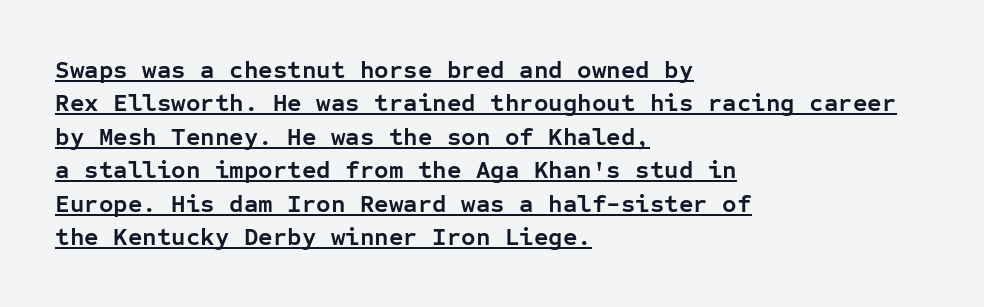
The image shows 25 px bold type, upright; set left-aligned, normal line spacing (1.34x), normal letter spacing, underlined.
